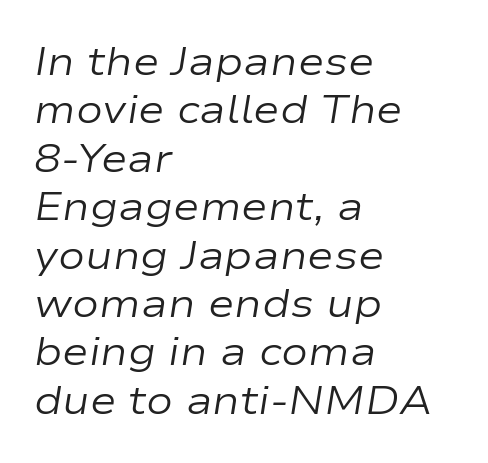
The zone under the glyphs is completely vacant. Does extra space separate the letters? No, they use regular spacing. The letters are slanted; this is an italic face. These lines are set flush left with a ragged right edge. Spacing verdict: proportional, widths tailored to each character.
